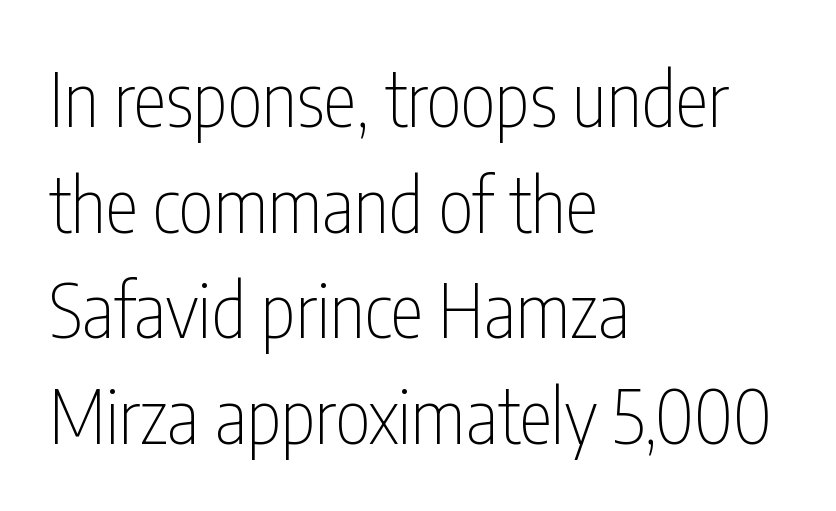
Compared with a centered layout, this one pins lines to the left instead. Reading down the column, the eye jumps a familiar distance to each next line. Words appear dense and cohesive because spacing is normal. Serif or sans? Sans — the stroke terminals are bare.
